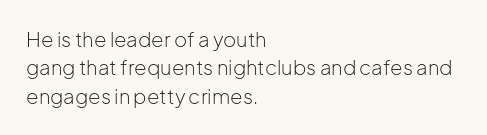
{"italic": "no", "bold": "no", "underline": "no", "align": "left", "line_spacing": "normal", "line_spacing_ratio": 1.42, "letter_spacing": "normal", "letter_spacing_em": 0.0, "glyph_px": 20}
